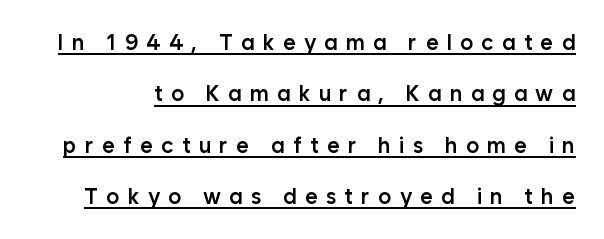
The image shows 22 px text type, upright; set loose line spacing (2.33x), unusually wide letter spacing (+0.37 em), underlined.
